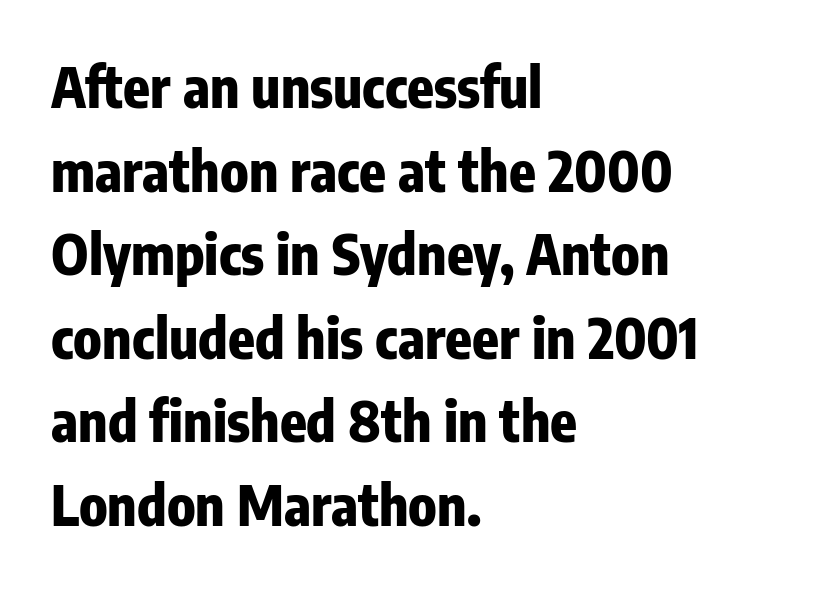
{"serif": "no", "italic": "no", "bold": "yes", "weight": "heavy", "width": "condensed", "stroke_contrast": "low", "x_height": "medium", "monospaced": "no", "underline": "no", "align": "left", "line_spacing": "normal", "line_spacing_ratio": 1.52, "letter_spacing": "normal", "letter_spacing_em": 0.0, "glyph_px": 55}
